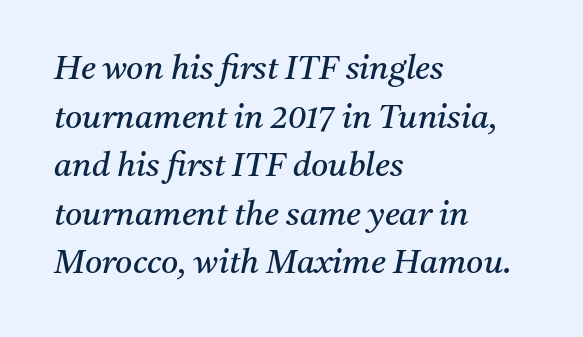
{"serif": "yes", "italic": "yes", "lean": "right", "slant_degrees": 11, "bold": "no", "weight": "regular", "width": "normal", "stroke_contrast": "medium", "x_height": "medium", "monospaced": "no", "underline": "no", "align": "left", "line_spacing": "normal", "line_spacing_ratio": 1.47, "letter_spacing": "normal", "letter_spacing_em": 0.0, "glyph_px": 33}
